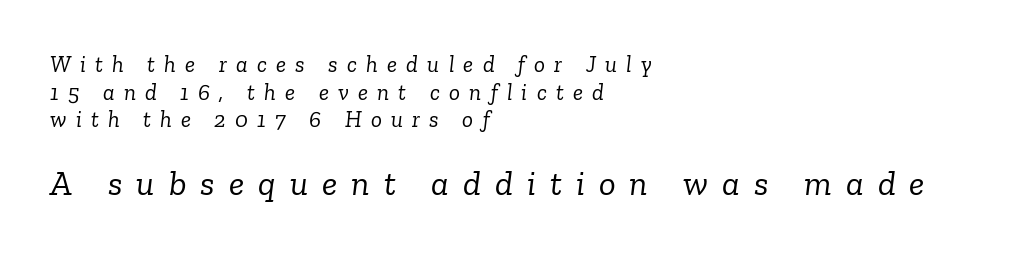
The face used here is seriffed, in the tradition of book romans. Glance below the letters and you will spot only blank space. No heavy texture on the line: the type isn't bold. You could not count columns in this text — the font is proportionally spaced. The text carries the slant typical of an italic or oblique font. Tracking here is generous; glyphs stand well apart from one another.
